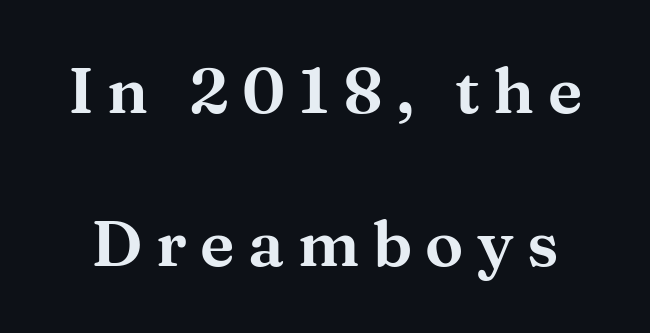
The image shows 64 px wide serif type, upright; set loose line spacing (2.39x), unusually wide letter spacing (+0.21 em), not underlined; medium stroke contrast and a medium x-height.
